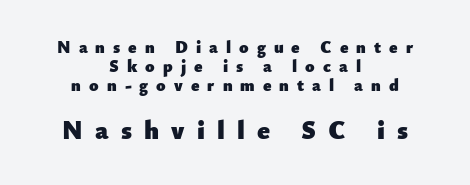
Stroke thickness is high; the sample reads as a true bold. Casual observation: everything's sitting right in the middle. Notice how descenders almost collide with the ascenders below — that's tight leading. Display-style spreading of the glyphs; the letterfit is very open.
